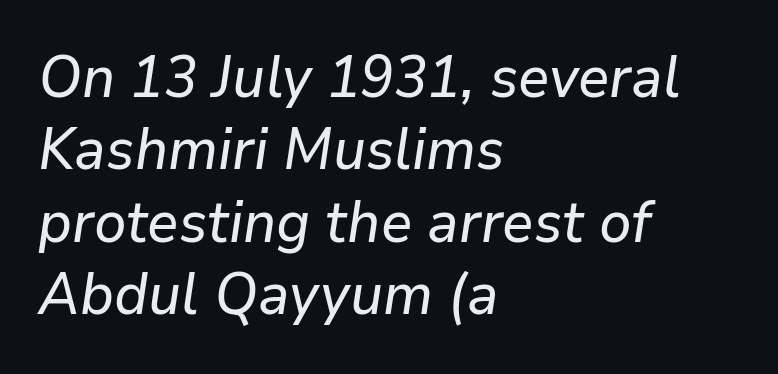
Q: Is the text italic (slanted)? A: Yes, it leans right by about 9 degrees.
Q: Is the text underlined? A: No.
Q: How is the paragraph aligned? A: Left-aligned.
Q: Is the spacing between letters normal or unusually wide? A: Normal.
Q: Is the spacing between lines tight, normal or loose? A: Normal.
Q: Width (condensed, normal, or wide)? A: Normal.
Q: Stroke contrast? A: Low.
Q: x-height? A: Medium.
Q: Monospaced? A: No.
